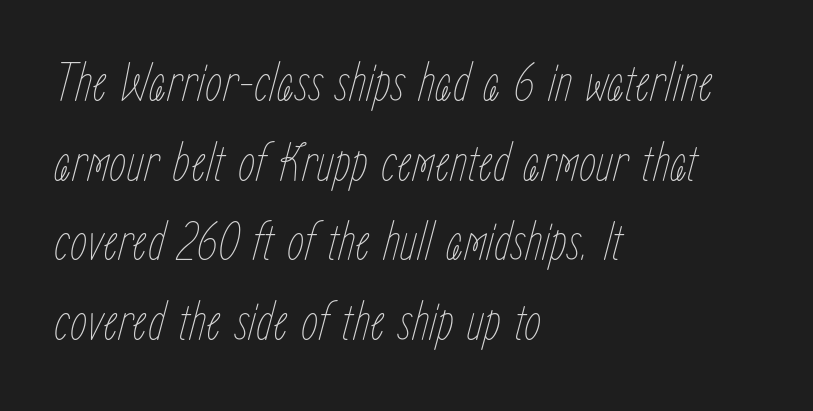
The image shows 55 px thin, condensed type, italic (leaning right); set left-aligned, normal line spacing (1.45x), normal letter spacing, not underlined; low stroke contrast and a medium x-height.
